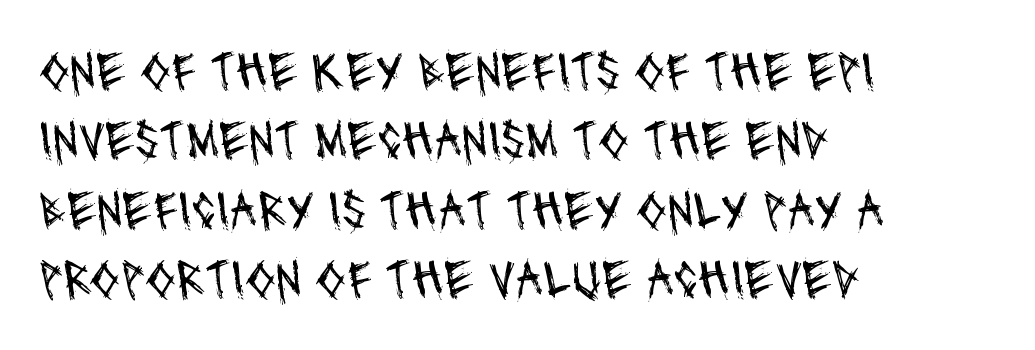
Q: Is the text bold? A: No.
Q: Is the typeface a serif or a sans-serif typeface? A: Sans-serif.
Q: Is the text underlined? A: No.
Q: How is the paragraph aligned? A: Left-aligned.
Q: Is the spacing between letters normal or unusually wide? A: Normal.
Q: Is the spacing between lines tight, normal or loose? A: Normal.
Q: Width (condensed, normal, or wide)? A: Condensed.
Q: Stroke contrast? A: Medium.
Q: x-height? A: Large.
Q: Monospaced? A: No.
